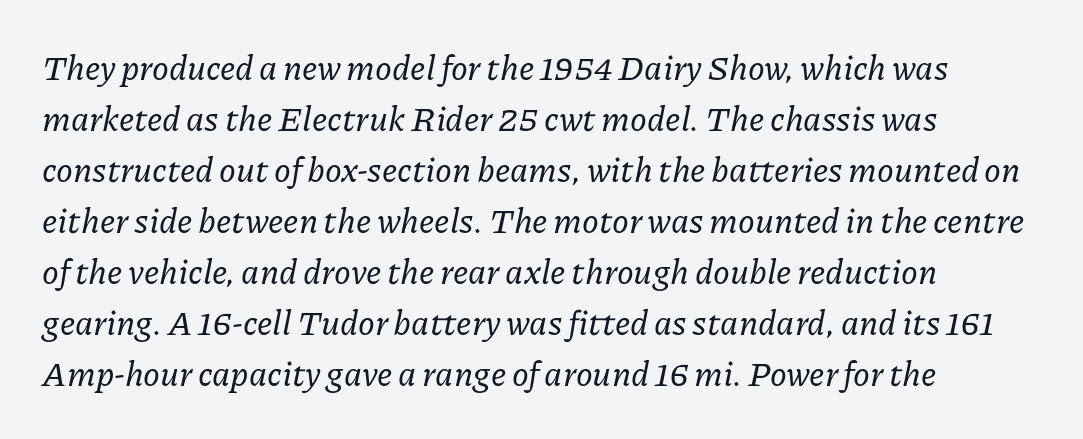
Q: Is the text italic (slanted)? A: Yes, it leans right by about 11 degrees.
Q: Is the typeface a serif or a sans-serif typeface? A: Serif.
Q: Is the text underlined? A: No.
Q: How is the paragraph aligned? A: Left-aligned.
Q: Is the spacing between letters normal or unusually wide? A: Normal.
Q: Is the spacing between lines tight, normal or loose? A: Normal.
Q: Width (condensed, normal, or wide)? A: Normal.
Q: Stroke contrast? A: Low.
Q: x-height? A: Medium.
Q: Monospaced? A: No.
